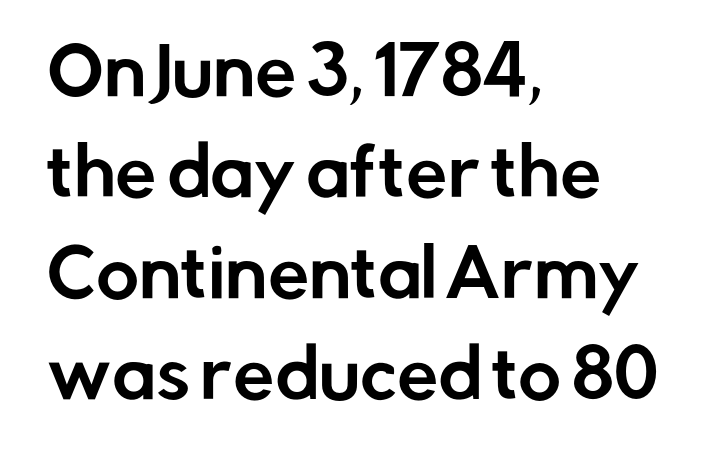
Note the varied advance widths — an 'i' is clearly narrower than an 'm'. Rows of type keep a routine distance in the vertical direction. The paragraph shown leans on its left margin. Beneath every word, the page is bare. Designer's note — italics off, roman on.
